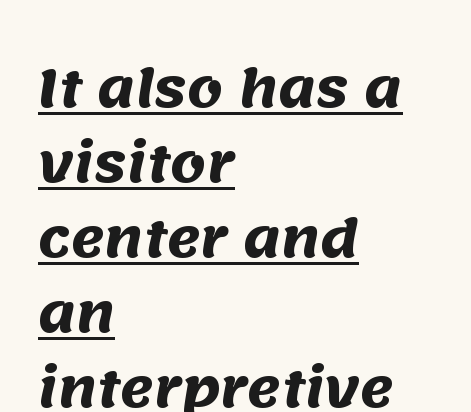
Compared with undecorated copy, this sample adds a rule below the words. If you measured baseline to baseline, you'd find a middling distance. The rag falls on the right side of this text block. Each glyph is drawn with heavy, bold strokes. Regarding serifs, this sample does without them.
